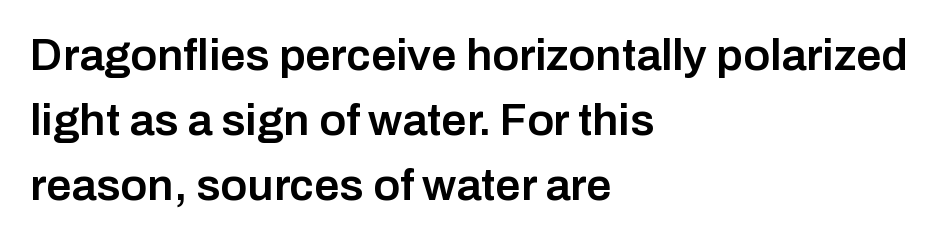
The image shows 45 px semibold sans-serif type, upright; set left-aligned, normal line spacing (1.44x), normal letter spacing, not underlined; low stroke contrast and a medium x-height.
